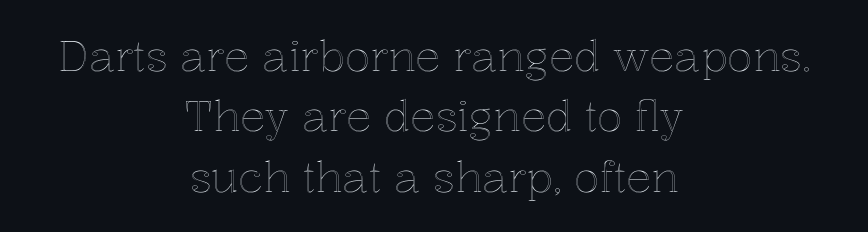
{"italic": "no", "width": "normal", "x_height": "medium", "monospaced": "no", "underline": "no", "align": "center", "line_spacing": "normal", "line_spacing_ratio": 1.44, "letter_spacing": "normal", "letter_spacing_em": 0.0, "glyph_px": 42}
